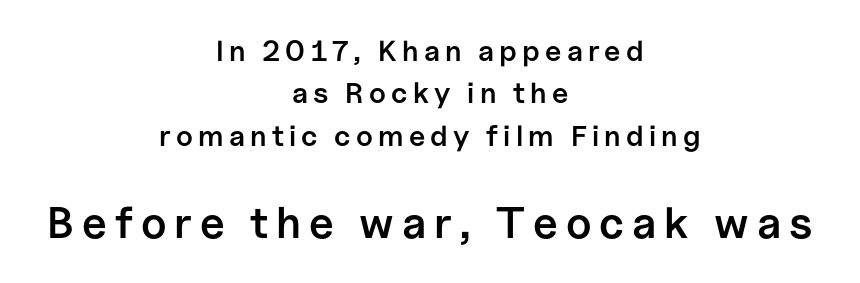
Q: Is the text bold? A: Semi-bold.
Q: Is the text italic (slanted)? A: No, it is upright.
Q: Is the typeface a serif or a sans-serif typeface? A: Sans-serif.
Q: Is the text underlined? A: No.
Q: How is the paragraph aligned? A: Centered.
Q: Is the spacing between lines tight, normal or loose? A: Normal.
Q: Which block of text is set in a larger size, the first (top) or the second (bottom)? A: The second (bottom) one.
Q: Width (condensed, normal, or wide)? A: Normal.
Q: Stroke contrast? A: Low.
Q: x-height? A: Medium.
Q: Monospaced? A: No.
